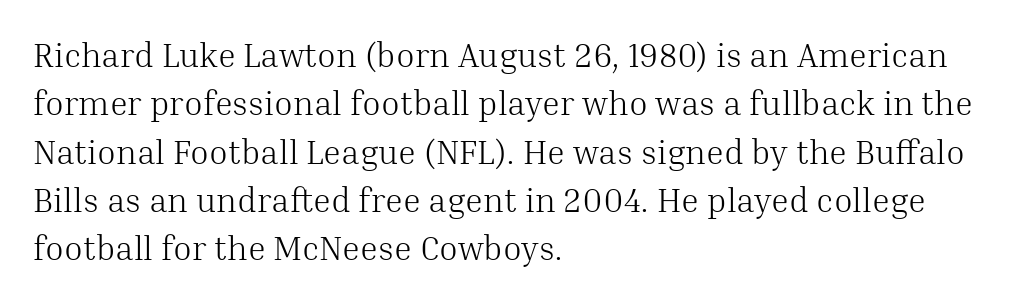
These lines are rendered in a variable-pitch font. A student would call this left alignment; a typographer would say flush left, rag right. The lettering holds an erect, upright posture throughout. The letters sit at their default tracking, neither squeezed nor spread. A serif font was chosen for this passage.
